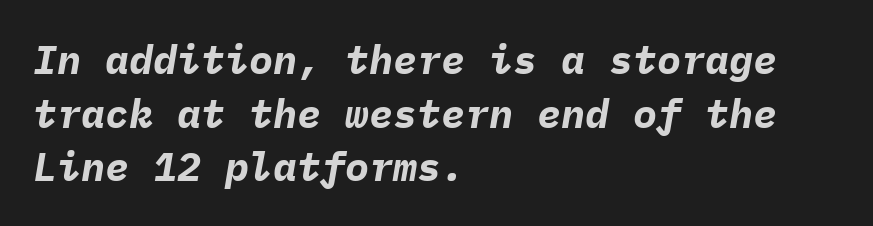
Q: Is the text bold? A: Yes.
Q: Is the text italic (slanted)? A: Yes, it leans right by about 9 degrees.
Q: Is the text underlined? A: No.
Q: How is the paragraph aligned? A: Left-aligned.
Q: Is the spacing between letters normal or unusually wide? A: Normal.
Q: Is the spacing between lines tight, normal or loose? A: Normal.
Q: Width (condensed, normal, or wide)? A: Normal.
Q: Stroke contrast? A: Low.
Q: x-height? A: Medium.
Q: Monospaced? A: Yes.
